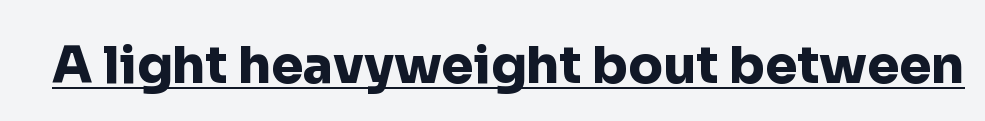
Q: Is the text bold? A: Yes.
Q: Is the text italic (slanted)? A: No, it is upright.
Q: Is the typeface a serif or a sans-serif typeface? A: Sans-serif.
Q: Is the text underlined? A: Yes.
Q: Is the spacing between letters normal or unusually wide? A: Normal.
Q: Width (condensed, normal, or wide)? A: Normal.
Q: Stroke contrast? A: Low.
Q: x-height? A: Medium.
Q: Monospaced? A: No.
